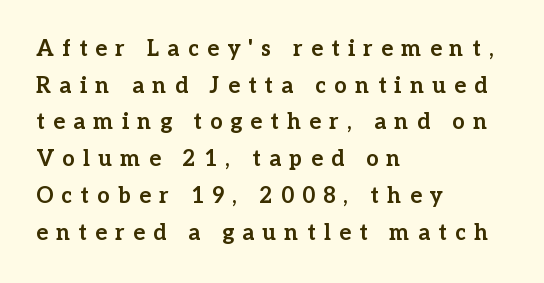
{"italic": "no", "bold": "yes", "underline": "no", "align": "left", "line_spacing": "normal", "line_spacing_ratio": 1.67, "letter_spacing": "wide", "letter_spacing_em": 0.38, "glyph_px": 22}
